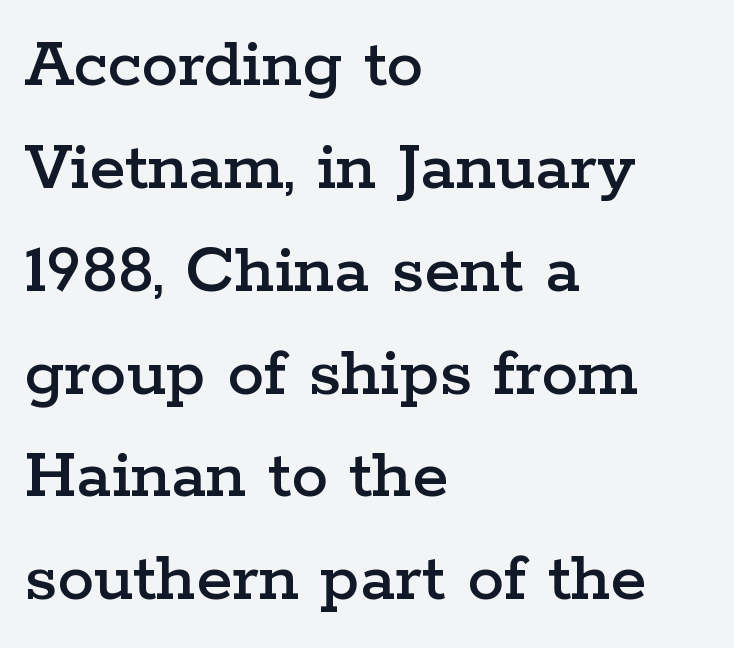
{"serif": "yes", "italic": "no", "width": "wide", "stroke_contrast": "low", "x_height": "medium", "monospaced": "no", "underline": "no", "align": "left", "line_spacing": "normal", "line_spacing_ratio": 1.39, "letter_spacing": "normal", "letter_spacing_em": 0.0, "glyph_px": 74}
